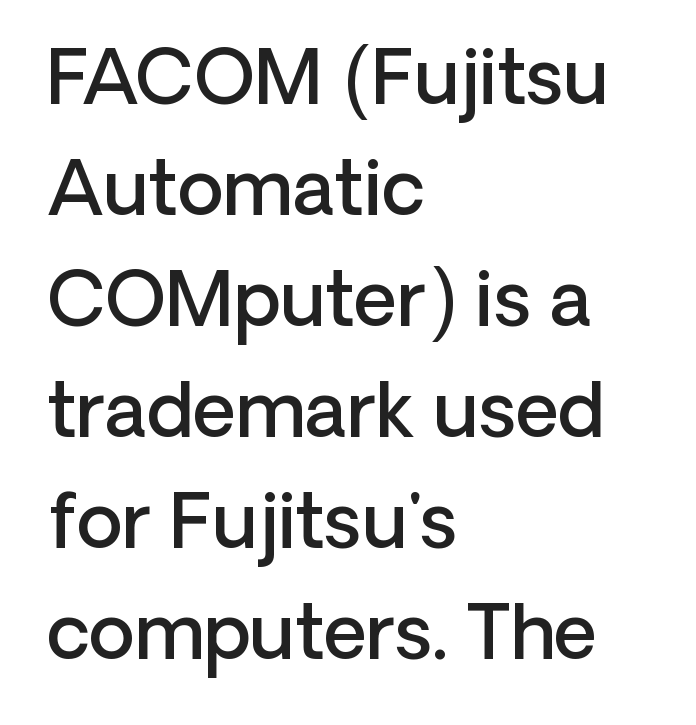
{"serif": "no", "italic": "no", "bold": "semi", "weight": "semibold", "width": "normal", "stroke_contrast": "low", "x_height": "medium", "monospaced": "no", "underline": "no", "align": "left", "line_spacing": "normal", "line_spacing_ratio": 1.48, "letter_spacing": "normal", "letter_spacing_em": 0.0, "glyph_px": 75}
